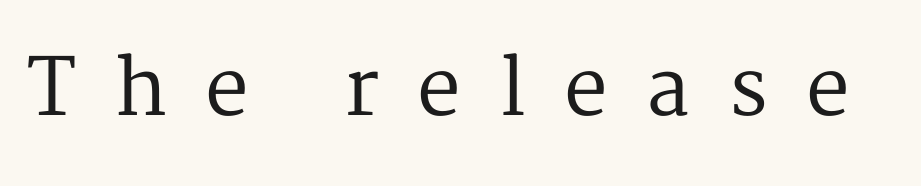
You can tell from the footed stems that serif type was used. Descender tails drop into unmarked territory. The letterforms stand isolated, each surrounded by extra space. A typesetter would call this proportional, since set widths differ per character.
